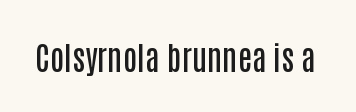
{"serif": "no", "italic": "no", "bold": "semi", "weight": "semibold", "width": "condensed", "stroke_contrast": "low", "x_height": "large", "monospaced": "no", "underline": "no", "letter_spacing": "normal", "letter_spacing_em": 0.0, "glyph_px": 32}
